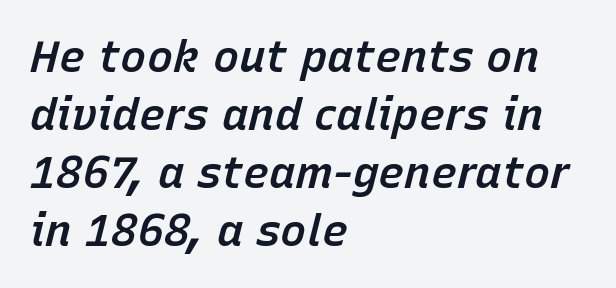
{"italic": "yes", "lean": "right", "slant_degrees": 15, "bold": "semi", "weight": "semibold", "width": "normal", "stroke_contrast": "low", "x_height": "medium", "monospaced": "no", "underline": "no", "align": "left", "line_spacing": "normal", "line_spacing_ratio": 1.32, "letter_spacing": "normal", "letter_spacing_em": 0.0, "glyph_px": 44}
